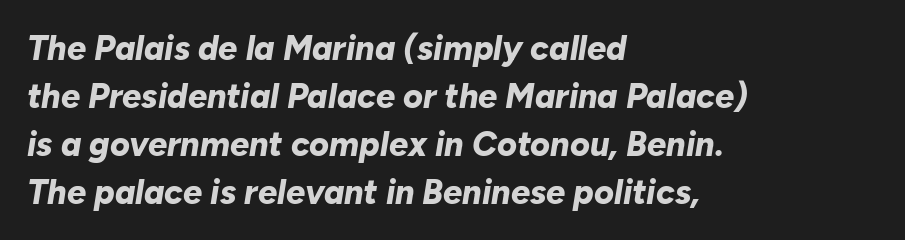
Q: Is the text bold? A: Yes.
Q: Is the text italic (slanted)? A: Yes, it leans right by about 10 degrees.
Q: Is the text underlined? A: No.
Q: How is the paragraph aligned? A: Left-aligned.
Q: Is the spacing between letters normal or unusually wide? A: Normal.
Q: Is the spacing between lines tight, normal or loose? A: Normal.
Q: Width (condensed, normal, or wide)? A: Normal.
Q: Stroke contrast? A: Low.
Q: x-height? A: Medium.
Q: Monospaced? A: No.
